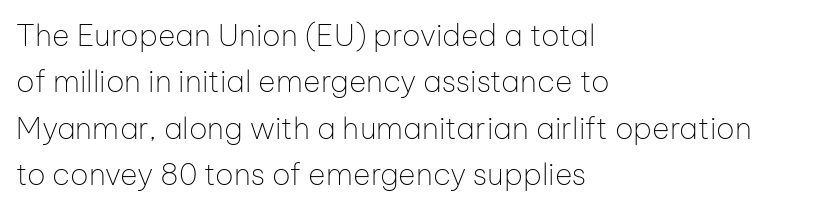
Q: Is the text bold? A: No.
Q: Is the text italic (slanted)? A: No, it is upright.
Q: Is the typeface a serif or a sans-serif typeface? A: Sans-serif.
Q: Is the text underlined? A: No.
Q: How is the paragraph aligned? A: Left-aligned.
Q: Is the spacing between letters normal or unusually wide? A: Normal.
Q: Is the spacing between lines tight, normal or loose? A: Normal.
Q: Width (condensed, normal, or wide)? A: Normal.
Q: Stroke contrast? A: Low.
Q: x-height? A: Medium.
Q: Monospaced? A: No.
